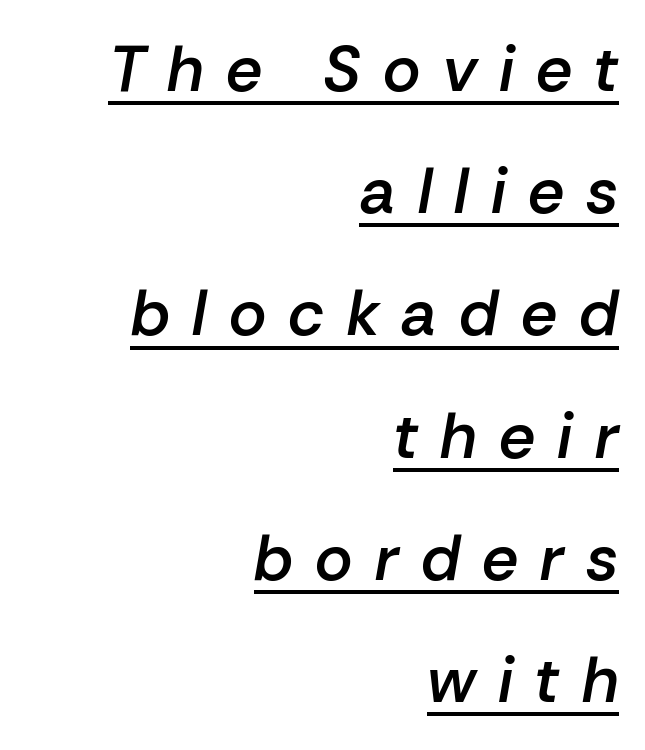
Substantial extra tracking has been applied to these lines. Which margin do the lines hug? The right one — the left edge is uneven. Emphasis by weight is partial: semibold. In terms of posture, this sample is oblique.
